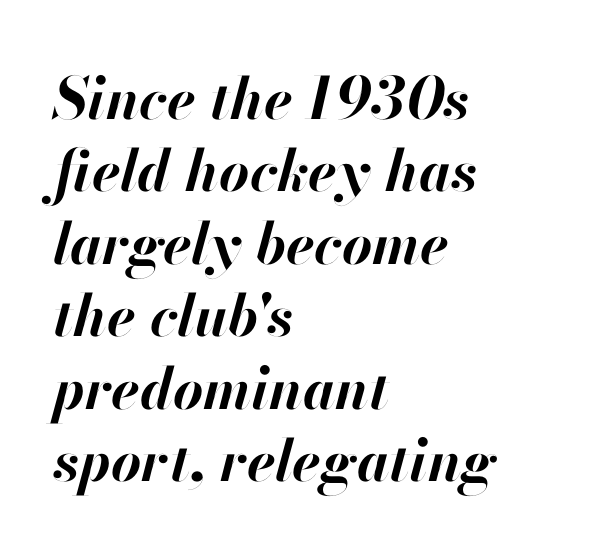
Q: Is the text bold? A: Yes.
Q: Is the text italic (slanted)? A: Yes, it leans right by about 13 degrees.
Q: Is the text underlined? A: No.
Q: How is the paragraph aligned? A: Left-aligned.
Q: Is the spacing between letters normal or unusually wide? A: Normal.
Q: Is the spacing between lines tight, normal or loose? A: Normal.
Q: Width (condensed, normal, or wide)? A: Normal.
Q: Stroke contrast? A: High.
Q: x-height? A: Small.
Q: Monospaced? A: No.
